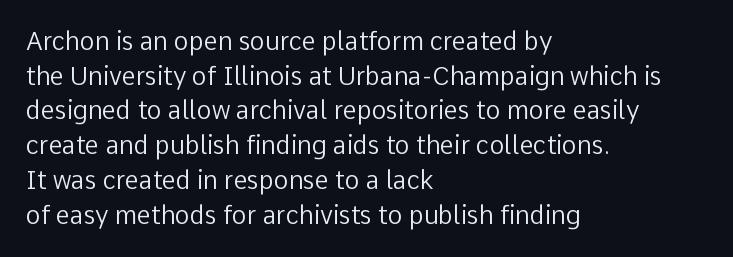
The letters stand straight up with perfectly vertical stems. The typesetter chose a ragged-right arrangement here. What's the leading like? Ordinary, nothing unusual. Nothing unusual about the tracking: characters are spaced as the font intends. Is the stroke heavy? The answer is a plain regular-or-lighter.
